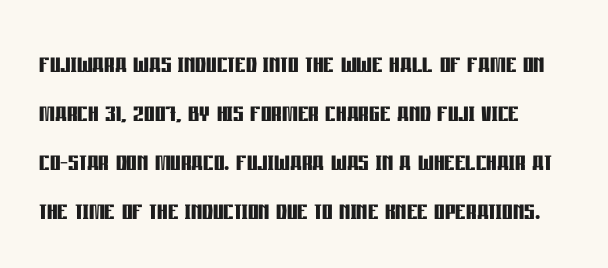
Q: Is the text bold? A: Yes.
Q: Is the text italic (slanted)? A: No, it is upright.
Q: Is the typeface a serif or a sans-serif typeface? A: Sans-serif.
Q: Is the text underlined? A: No.
Q: Is the spacing between letters normal or unusually wide? A: Normal.
Q: Is the spacing between lines tight, normal or loose? A: Normal.
Q: Width (condensed, normal, or wide)? A: Condensed.
Q: Stroke contrast? A: Low.
Q: x-height? A: Large.
Q: Monospaced? A: No.
